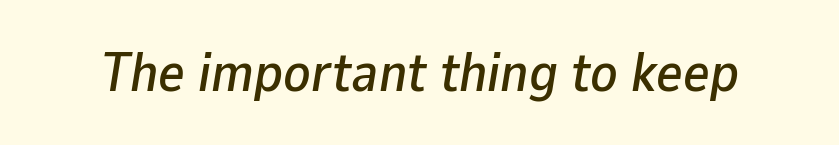
The image shows 56 px text type, italic (leaning right); set normal letter spacing, not underlined; low stroke contrast and a medium x-height.
